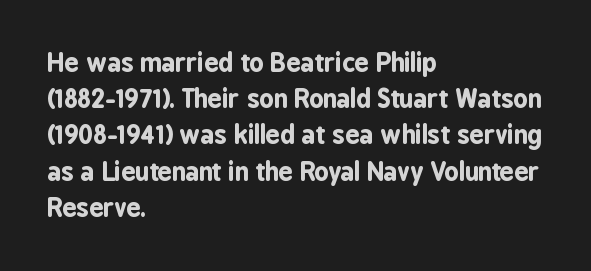
{"italic": "no", "bold": "yes", "underline": "no", "align": "left", "line_spacing": "normal", "line_spacing_ratio": 1.45, "letter_spacing": "normal", "letter_spacing_em": 0.0, "glyph_px": 25}
